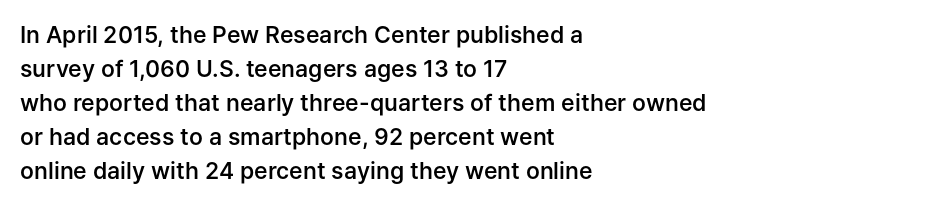
Q: Is the text bold? A: Semi-bold.
Q: Is the text italic (slanted)? A: No, it is upright.
Q: Is the text underlined? A: No.
Q: How is the paragraph aligned? A: Left-aligned.
Q: Is the spacing between letters normal or unusually wide? A: Normal.
Q: Is the spacing between lines tight, normal or loose? A: Normal.
